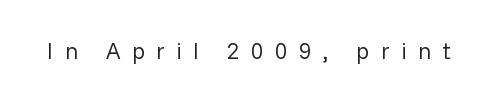
Q: Is the text bold? A: No.
Q: Is the text italic (slanted)? A: No, it is upright.
Q: Is the text underlined? A: No.
Q: Is the spacing between letters normal or unusually wide? A: Unusually wide.
